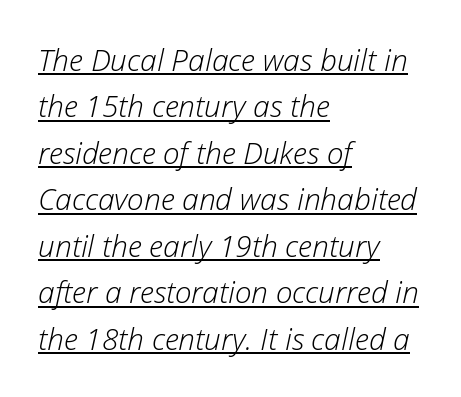
Q: Is the text bold? A: No.
Q: Is the text italic (slanted)? A: Yes, it leans right by about 12 degrees.
Q: Is the text underlined? A: Yes.
Q: How is the paragraph aligned? A: Left-aligned.
Q: Is the spacing between letters normal or unusually wide? A: Normal.
Q: Is the spacing between lines tight, normal or loose? A: Normal.
Q: Width (condensed, normal, or wide)? A: Normal.
Q: Stroke contrast? A: Low.
Q: x-height? A: Medium.
Q: Monospaced? A: No.
